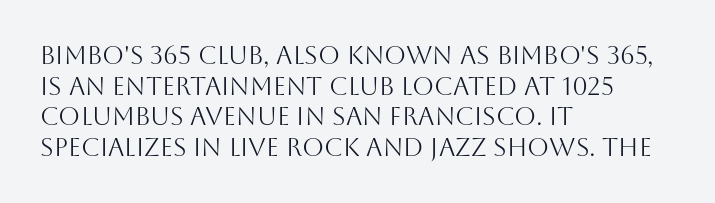
The image shows 25 px text type, upright; set left-aligned, line spacing 1.23x, normal letter spacing, not underlined.
